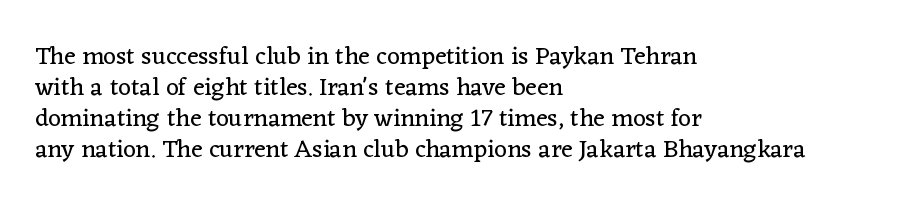
{"italic": "no", "bold": "no", "underline": "no", "align": "left", "line_spacing_ratio": 1.24, "letter_spacing": "normal", "letter_spacing_em": 0.0, "glyph_px": 25}
